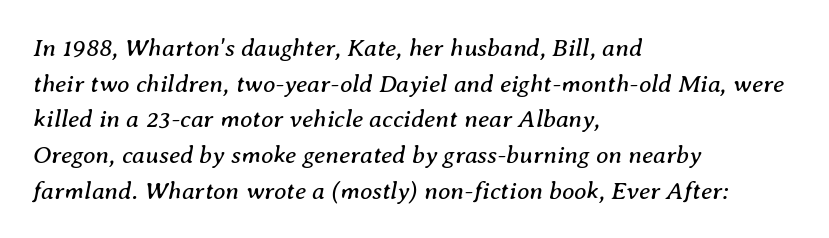
The image shows 25 px text type, italic (leaning right); set left-aligned, normal line spacing (1.43x), normal letter spacing, not underlined.
